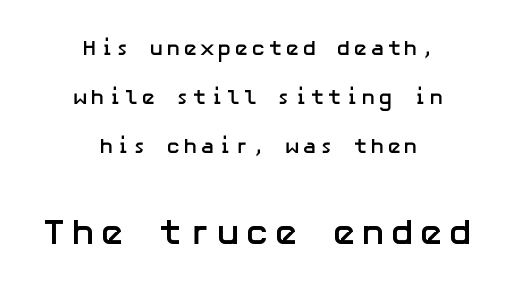
A roman cut, with each character standing at attention. The type family on display is of the sans-serif kind. Of the two passages, the one underneath uses the larger point size. The leading is generous, giving the passage an open texture. Look at the stroke-to-counter ratio: heavy, a bold.
